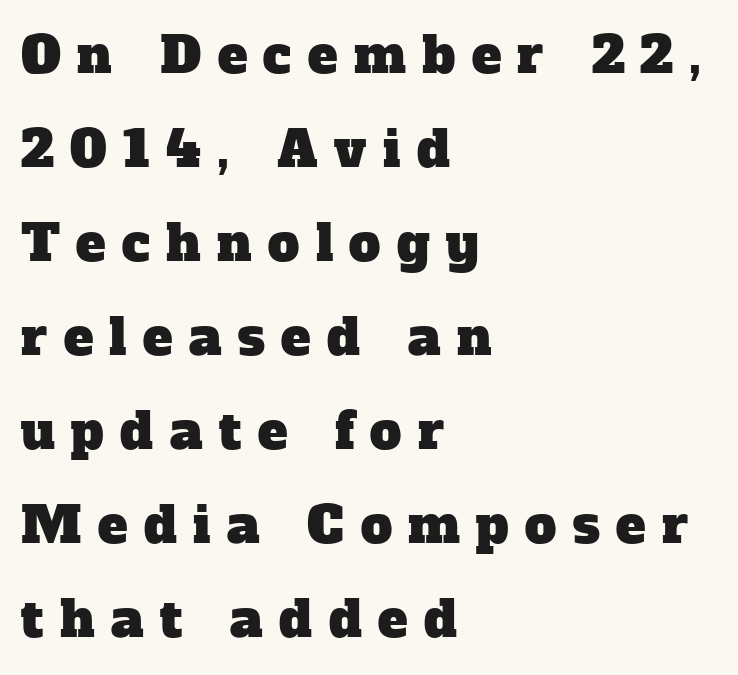
The baseline area is clear. Words appear elongated and porous because spacing is wide. The paragraph has a hard left edge and a soft right edge. Serifs: yes, visible at the terminals of the letterforms. The passage shown is typed in a proportional face where columns would drift.
